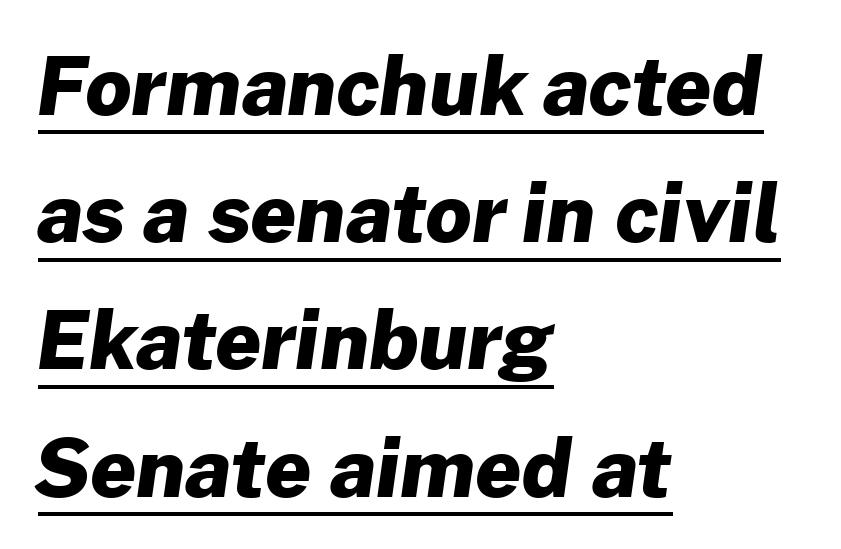
Q: Is the text bold? A: Yes.
Q: Is the typeface a serif or a sans-serif typeface? A: Sans-serif.
Q: Is the text underlined? A: Yes.
Q: How is the paragraph aligned? A: Left-aligned.
Q: Is the spacing between letters normal or unusually wide? A: Normal.
Q: Is the spacing between lines tight, normal or loose? A: Normal.
Q: Width (condensed, normal, or wide)? A: Normal.
Q: Stroke contrast? A: Low.
Q: x-height? A: Medium.
Q: Monospaced? A: No.
